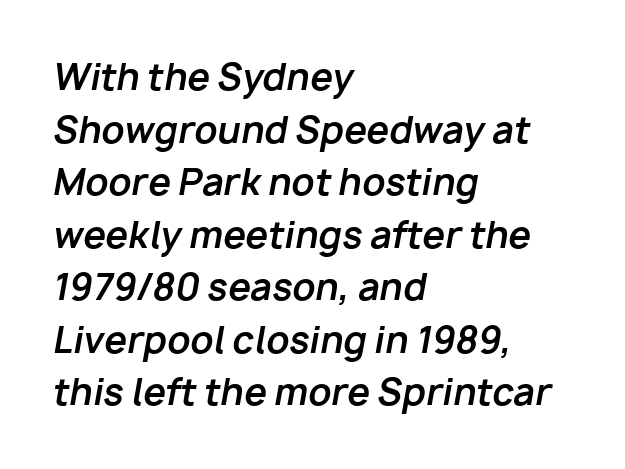
A typesetter would mark this as italic. This sample uses plain, unmodified letter spacing. On the weight axis this lands at bold, roughly 700. This sample has the flowing, uneven cadence of proportional lettering. The lines sit at an ordinary, default distance from one another. Underline: absent.
